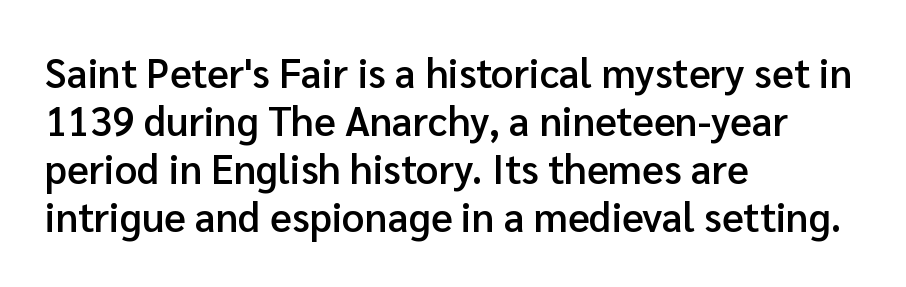
Q: Is the text bold? A: Semi-bold.
Q: Is the text italic (slanted)? A: No, it is upright.
Q: Is the typeface a serif or a sans-serif typeface? A: Sans-serif.
Q: Is the text underlined? A: No.
Q: How is the paragraph aligned? A: Left-aligned.
Q: Is the spacing between letters normal or unusually wide? A: Normal.
Q: Width (condensed, normal, or wide)? A: Normal.
Q: Stroke contrast? A: Low.
Q: x-height? A: Medium.
Q: Monospaced? A: No.
